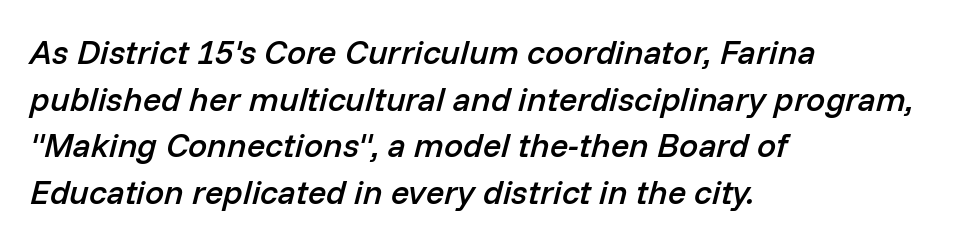
The image shows 34 px semibold type, italic (leaning right); set left-aligned, normal line spacing (1.37x), normal letter spacing, not underlined; low stroke contrast and a medium x-height.
